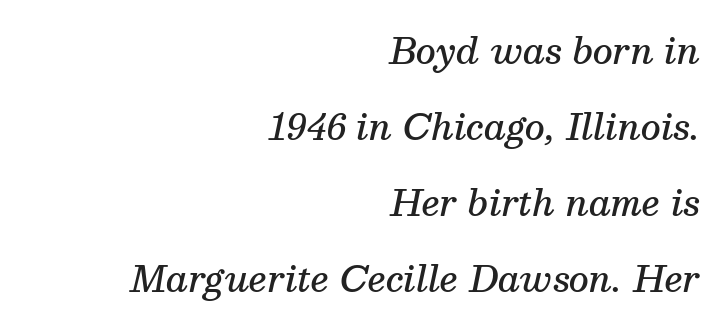
{"serif": "yes", "italic": "yes", "lean": "right", "slant_degrees": 13, "bold": "semi", "weight": "semibold", "width": "normal", "stroke_contrast": "medium", "x_height": "medium", "monospaced": "no", "underline": "no", "align": "right", "line_spacing": "loose", "line_spacing_ratio": 2.17, "letter_spacing": "normal", "letter_spacing_em": 0.0, "glyph_px": 35}
